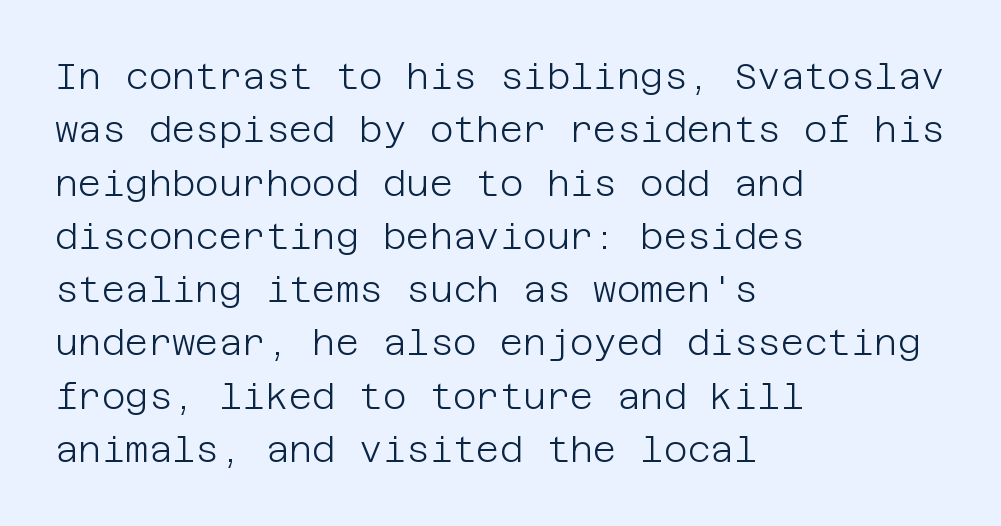
Q: Is the text bold? A: No.
Q: Is the text italic (slanted)? A: No, it is upright.
Q: Is the typeface a serif or a sans-serif typeface? A: Sans-serif.
Q: Is the text underlined? A: No.
Q: How is the paragraph aligned? A: Left-aligned.
Q: Is the spacing between letters normal or unusually wide? A: Normal.
Q: Is the spacing between lines tight, normal or loose? A: Normal.
Q: Width (condensed, normal, or wide)? A: Normal.
Q: Stroke contrast? A: Low.
Q: x-height? A: Large.
